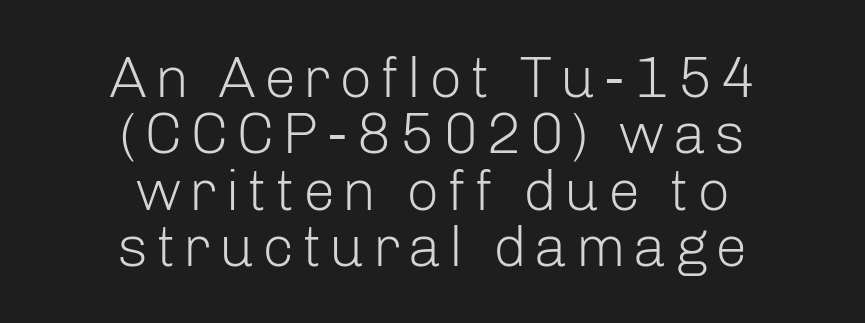
The rendering uses natural spacing where letterforms have individual widths. A quiet, ordinary-to-light weight characterises the typeface. The rag falls on both sides of this text block equally. The space between consecutive lines is stingy.
